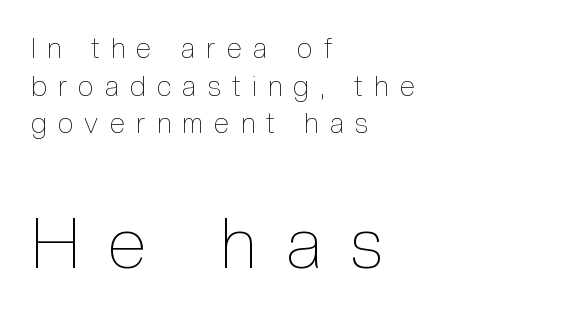
Q: Is the text bold? A: No.
Q: Is the text italic (slanted)? A: No, it is upright.
Q: Is the text underlined? A: No.
Q: How is the paragraph aligned? A: Left-aligned.
Q: Is the spacing between letters normal or unusually wide? A: Unusually wide.
Q: Is the spacing between lines tight, normal or loose? A: Normal.
Q: Which block of text is set in a larger size, the first (top) or the second (bottom)? A: The second (bottom) one.
Q: Width (condensed, normal, or wide)? A: Condensed.
Q: x-height? A: Medium.
Q: Monospaced? A: No.
